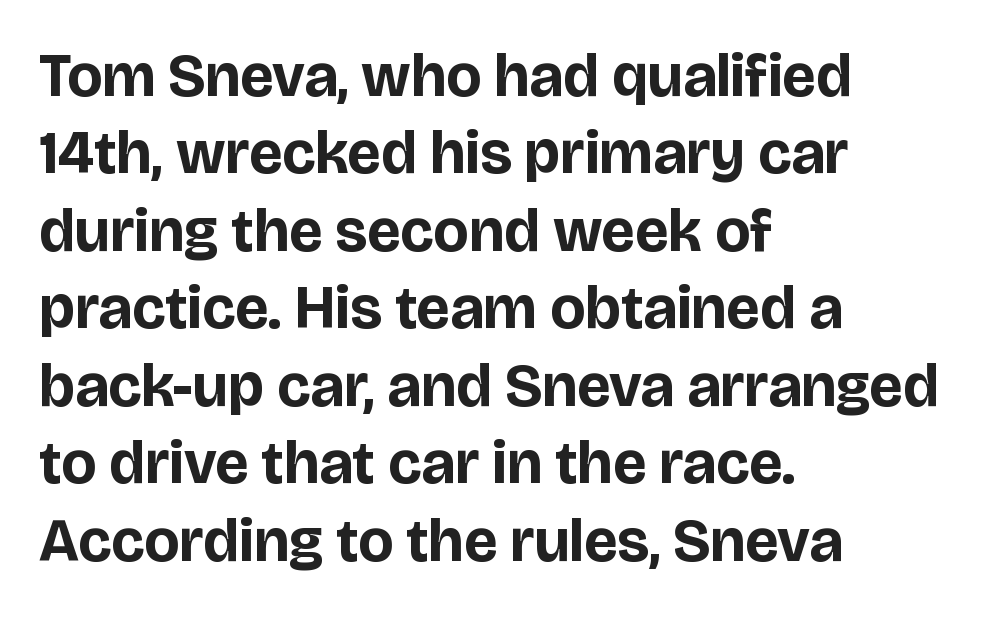
Q: Is the text bold? A: Yes.
Q: Is the text italic (slanted)? A: No, it is upright.
Q: Is the typeface a serif or a sans-serif typeface? A: Sans-serif.
Q: Is the text underlined? A: No.
Q: How is the paragraph aligned? A: Left-aligned.
Q: Is the spacing between letters normal or unusually wide? A: Normal.
Q: Is the spacing between lines tight, normal or loose? A: Normal.
Q: Width (condensed, normal, or wide)? A: Normal.
Q: Stroke contrast? A: Low.
Q: x-height? A: Large.
Q: Monospaced? A: No.
